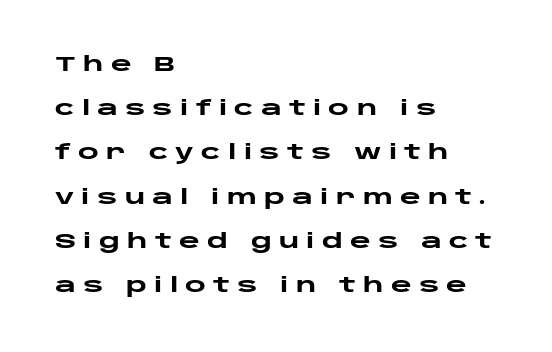
{"italic": "no", "bold": "yes", "underline": "no", "align": "left", "line_spacing": "loose", "line_spacing_ratio": 2.21, "letter_spacing": "wide", "letter_spacing_em": 0.36, "glyph_px": 20}
